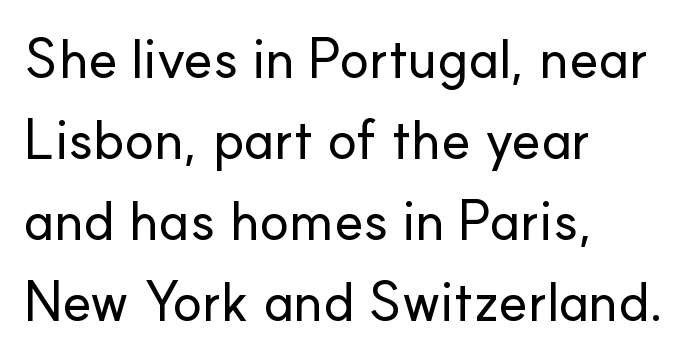
The image shows 55 px sans-serif type, upright; set left-aligned, normal line spacing (1.47x), normal letter spacing, not underlined; low stroke contrast and a small x-height.
